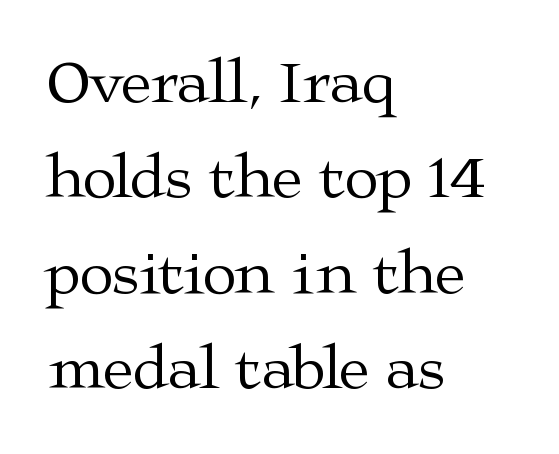
The image shows 62 px regular-weight, wide serif type, upright; set left-aligned, normal line spacing (1.54x), normal letter spacing, not underlined; medium stroke contrast and a medium x-height.
